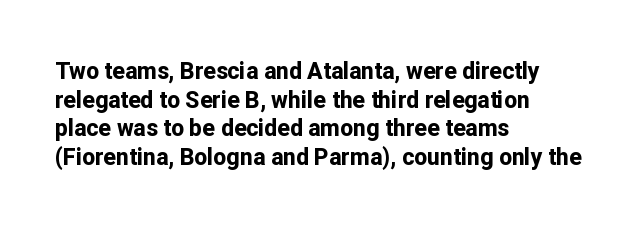
The image shows 23 px bold type, upright; set left-aligned, normal line spacing (1.25x), normal letter spacing, not underlined.
